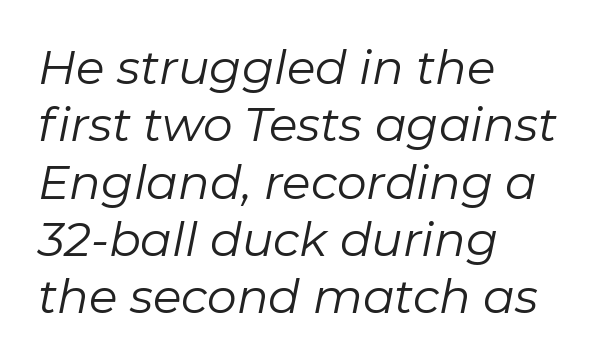
Q: Is the text bold? A: No.
Q: Is the text italic (slanted)? A: Yes, it leans right by about 11 degrees.
Q: Is the text underlined? A: No.
Q: How is the paragraph aligned? A: Left-aligned.
Q: Is the spacing between letters normal or unusually wide? A: Normal.
Q: Width (condensed, normal, or wide)? A: Normal.
Q: Stroke contrast? A: Low.
Q: x-height? A: Medium.
Q: Monospaced? A: No.
